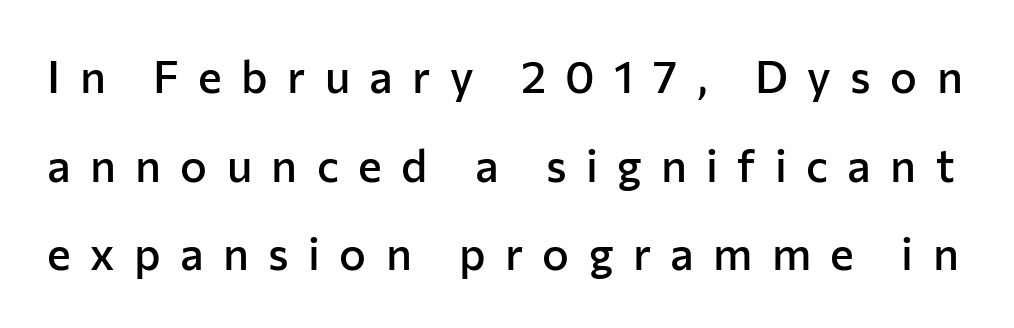
{"serif": "no", "italic": "no", "bold": "semi", "weight": "semibold", "width": "normal", "stroke_contrast": "low", "x_height": "medium", "monospaced": "no", "underline": "no", "line_spacing": "loose", "line_spacing_ratio": 1.97, "letter_spacing": "wide", "letter_spacing_em": 0.43, "glyph_px": 45}
